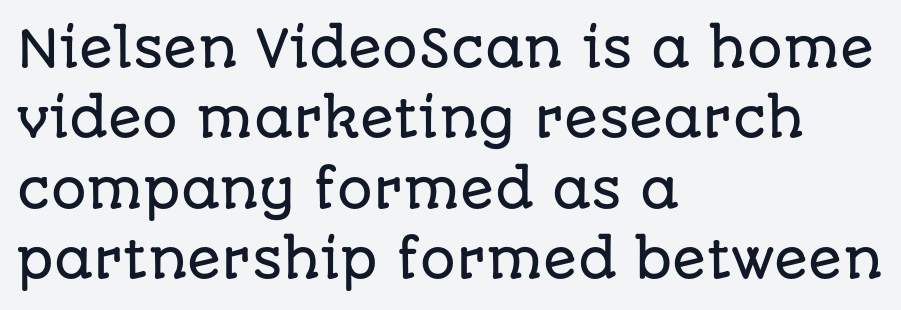
{"serif": "no", "italic": "no", "width": "normal", "stroke_contrast": "low", "x_height": "large", "monospaced": "no", "underline": "no", "align": "left", "line_spacing": "normal", "line_spacing_ratio": 1.41, "letter_spacing": "normal", "letter_spacing_em": 0.0, "glyph_px": 50}
